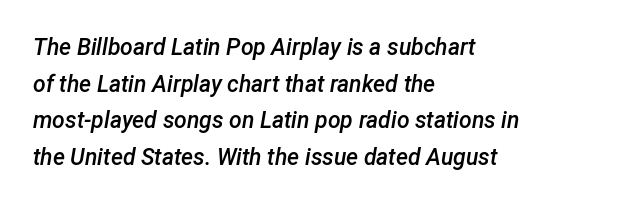
Q: Is the text bold? A: Semi-bold.
Q: Is the text italic (slanted)? A: Yes, it leans right by about 12 degrees.
Q: Is the text underlined? A: No.
Q: How is the paragraph aligned? A: Left-aligned.
Q: Is the spacing between letters normal or unusually wide? A: Normal.
Q: Is the spacing between lines tight, normal or loose? A: Normal.
